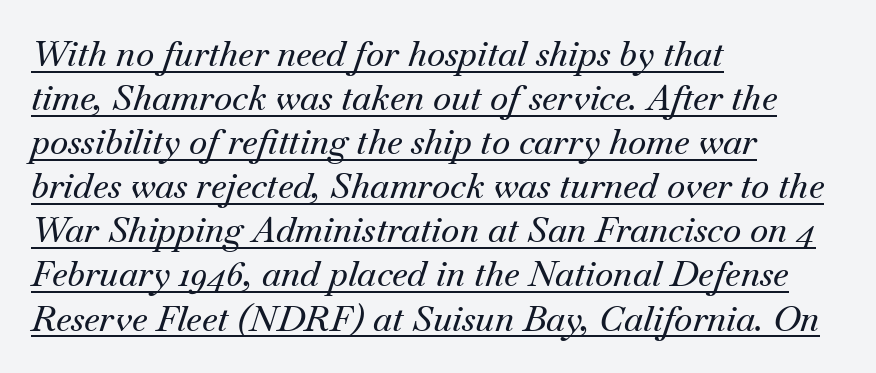
The image shows 35 px serif type, italic (leaning right); set left-aligned, normal line spacing (1.26x), normal letter spacing, underlined; medium stroke contrast and a small x-height.
